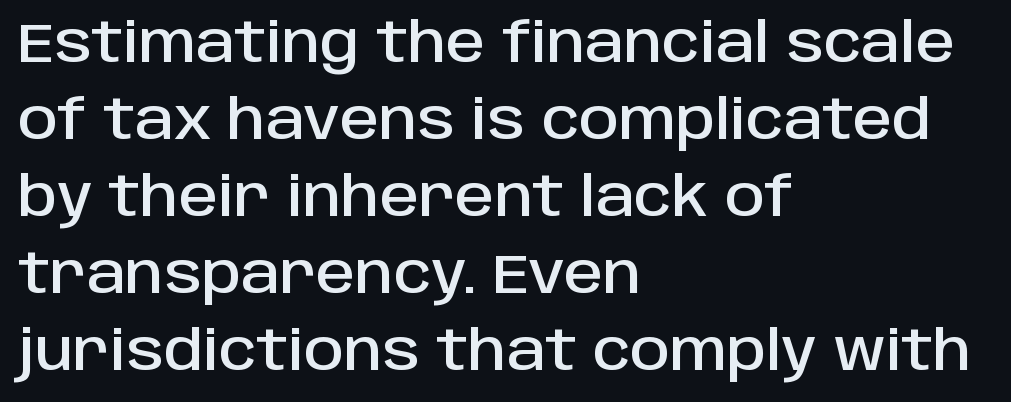
{"serif": "no", "italic": "no", "width": "normal", "stroke_contrast": "low", "x_height": "large", "monospaced": "no", "underline": "no", "align": "left", "line_spacing": "normal", "line_spacing_ratio": 1.4, "letter_spacing": "normal", "letter_spacing_em": 0.0, "glyph_px": 55}
